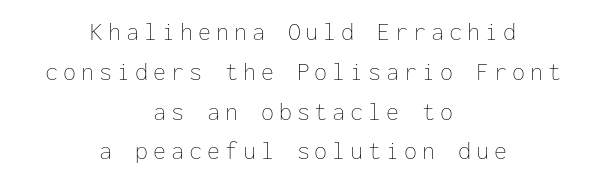
Q: Is the text bold? A: No.
Q: Is the text italic (slanted)? A: No, it is upright.
Q: Is the text underlined? A: No.
Q: How is the paragraph aligned? A: Centered.
Q: Is the spacing between lines tight, normal or loose? A: Normal.
